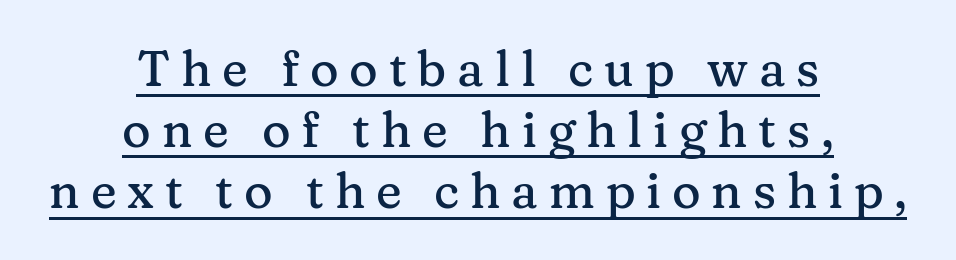
The image shows 49 px serif type, upright; set centered, normal line spacing (1.25x), unusually wide letter spacing (+0.22 em), underlined; medium stroke contrast and a medium x-height.
